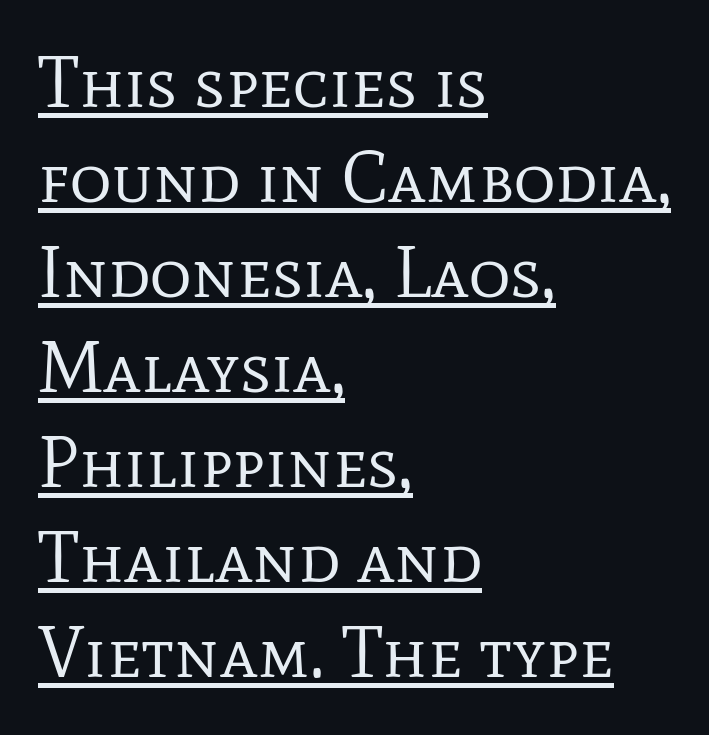
The image shows 72 px regular-weight serif type, upright; set left-aligned, normal line spacing (1.32x), normal letter spacing, underlined; low stroke contrast and a medium x-height.
